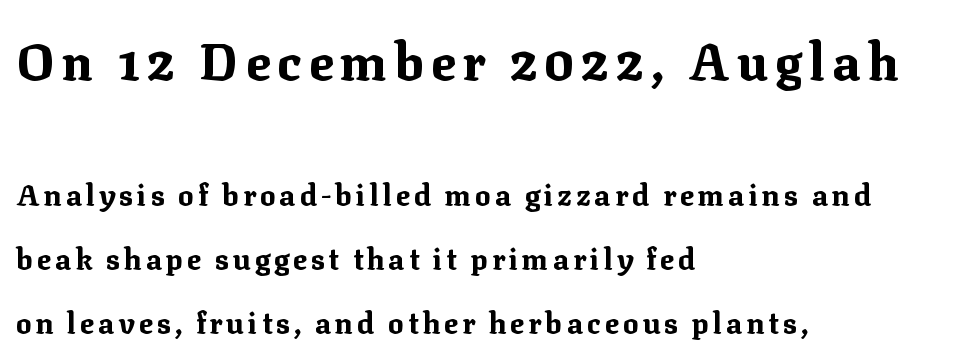
Q: Is the text bold? A: Yes.
Q: Is the text italic (slanted)? A: No, it is upright.
Q: Is the typeface a serif or a sans-serif typeface? A: Serif.
Q: Is the text underlined? A: No.
Q: How is the paragraph aligned? A: Left-aligned.
Q: Is the spacing between lines tight, normal or loose? A: Loose.
Q: Which block of text is set in a larger size, the first (top) or the second (bottom)? A: The first (top) one.
Q: Width (condensed, normal, or wide)? A: Normal.
Q: Stroke contrast? A: Medium.
Q: x-height? A: Medium.
Q: Monospaced? A: No.
